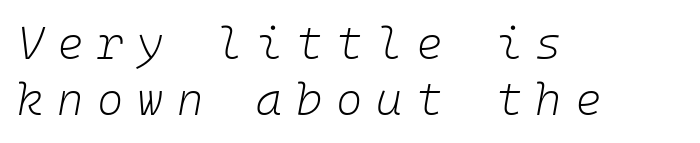
The image shows 45 px light type, italic (leaning right), monospaced; set left-aligned, line spacing 1.24x, unusually wide letter spacing (+0.3 em), not underlined; low stroke contrast and a medium x-height.
